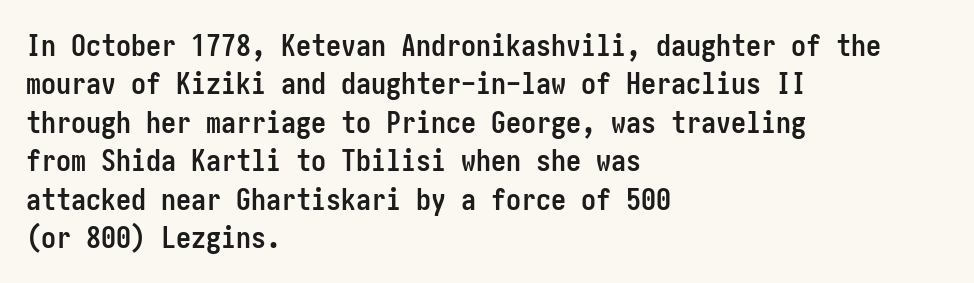
The image shows 30 px semibold, condensed sans-serif type, upright; set left-aligned, normal line spacing (1.28x), normal letter spacing, not underlined; low stroke contrast and a medium x-height.
